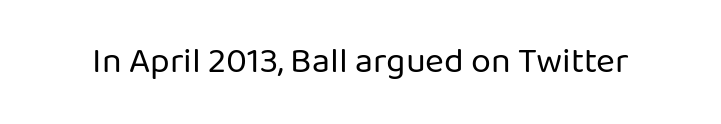
{"serif": "no", "italic": "no", "bold": "no", "weight": "regular", "width": "normal", "stroke_contrast": "low", "x_height": "medium", "monospaced": "no", "underline": "no", "letter_spacing": "normal", "letter_spacing_em": 0.0, "glyph_px": 36}
